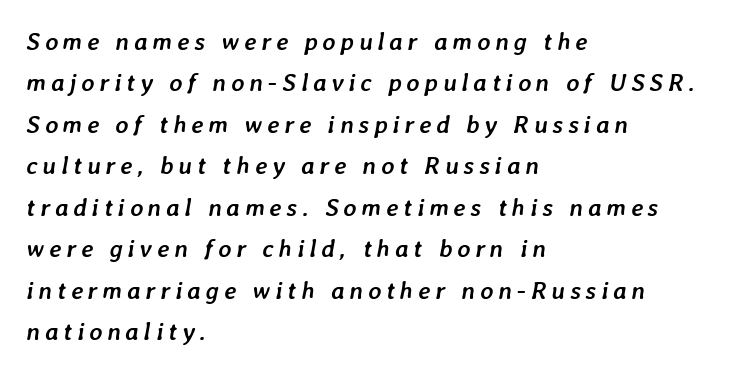
{"italic": "yes", "lean": "right", "slant_degrees": 7, "bold": "yes", "underline": "no", "align": "left", "line_spacing": "normal", "line_spacing_ratio": 1.66, "glyph_px": 25}
